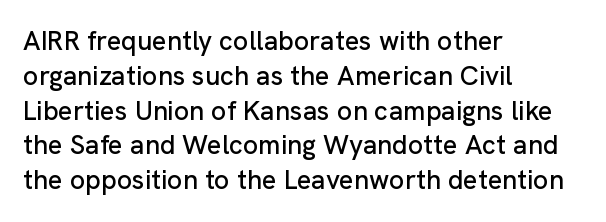
Students, observe: this is what conventionally led text looks like. This sample uses plain, unmodified letter spacing. Nobody drew a line under any word here. The typesetter chose a ragged-right arrangement here. Style check: upright.
